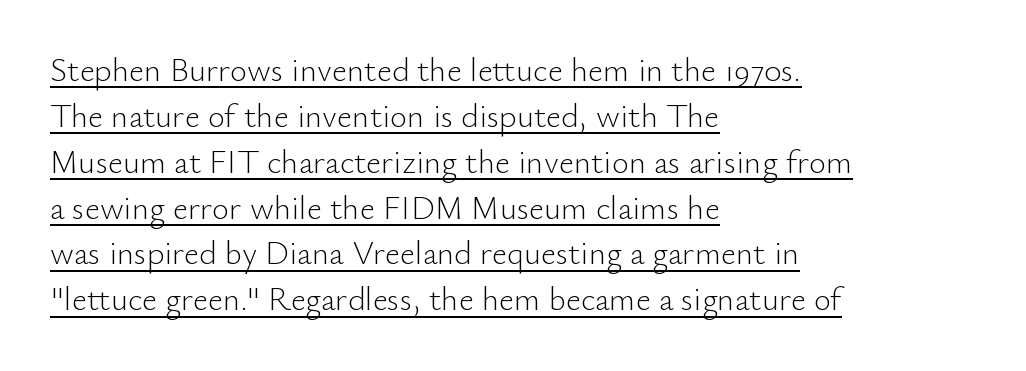
{"serif": "no", "italic": "no", "bold": "no", "weight": "light", "width": "normal", "stroke_contrast": "low", "x_height": "small", "monospaced": "no", "underline": "yes", "align": "left", "line_spacing": "normal", "line_spacing_ratio": 1.39, "letter_spacing": "normal", "letter_spacing_em": 0.0, "glyph_px": 33}
